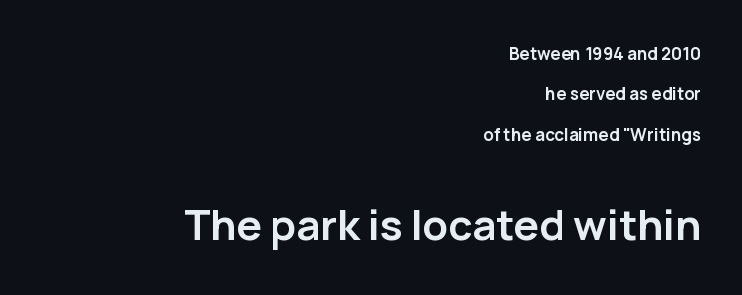
The image shows 42 px semibold sans-serif type, upright; set right-aligned, loose line spacing (2.37x), normal letter spacing, not underlined; the second (bottom) block is 2.47x larger; low stroke contrast and a medium x-height.
